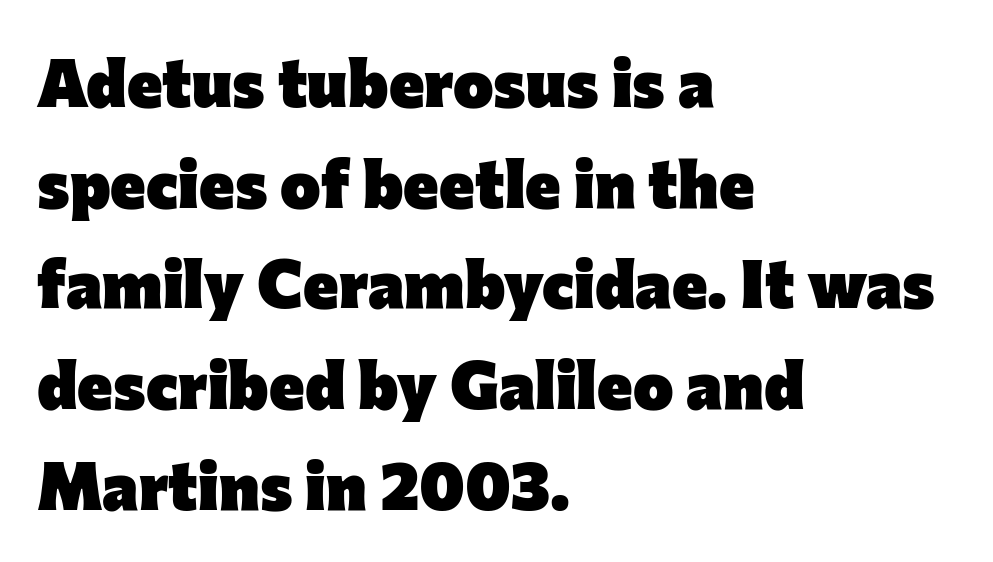
{"serif": "no", "italic": "no", "bold": "yes", "weight": "heavy", "width": "normal", "stroke_contrast": "low", "x_height": "medium", "monospaced": "no", "underline": "no", "align": "left", "line_spacing": "normal", "line_spacing_ratio": 1.48, "letter_spacing": "normal", "letter_spacing_em": 0.0, "glyph_px": 68}
